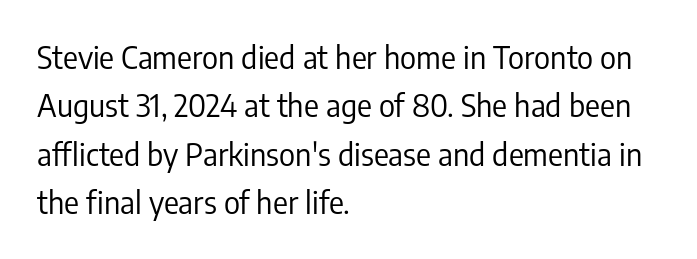
{"serif": "no", "italic": "no", "bold": "no", "weight": "regular", "width": "condensed", "stroke_contrast": "low", "x_height": "medium", "monospaced": "no", "underline": "no", "align": "left", "line_spacing": "normal", "line_spacing_ratio": 1.56, "letter_spacing": "normal", "letter_spacing_em": 0.0, "glyph_px": 31}
